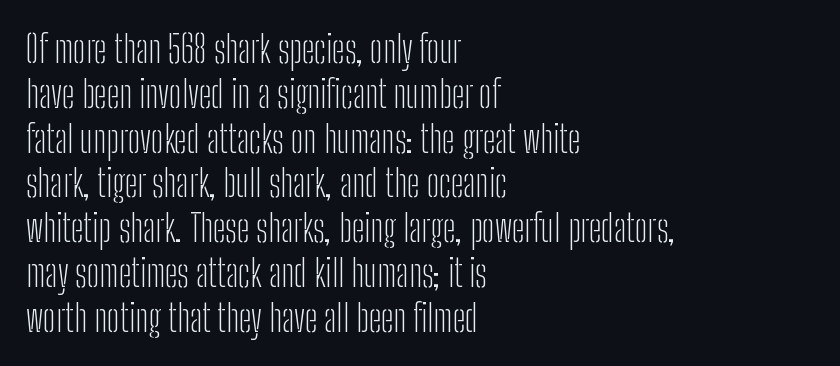
Q: Is the text bold? A: No.
Q: Is the text italic (slanted)? A: No, it is upright.
Q: Is the typeface a serif or a sans-serif typeface? A: Sans-serif.
Q: Is the text underlined? A: No.
Q: How is the paragraph aligned? A: Left-aligned.
Q: Is the spacing between letters normal or unusually wide? A: Normal.
Q: Width (condensed, normal, or wide)? A: Condensed.
Q: Stroke contrast? A: Low.
Q: x-height? A: Medium.
Q: Monospaced? A: No.
